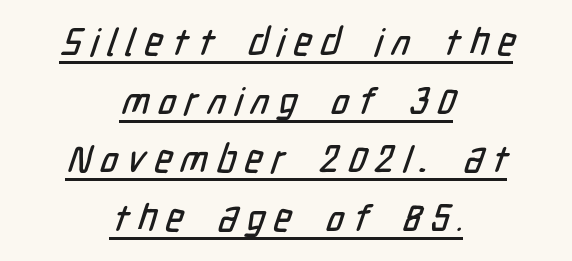
Q: Is the typeface a serif or a sans-serif typeface? A: Sans-serif.
Q: Is the text underlined? A: Yes.
Q: How is the paragraph aligned? A: Centered.
Q: Is the spacing between letters normal or unusually wide? A: Unusually wide.
Q: Is the spacing between lines tight, normal or loose? A: Normal.
Q: Width (condensed, normal, or wide)? A: Condensed.
Q: Stroke contrast? A: Low.
Q: x-height? A: Medium.
Q: Monospaced? A: No.
